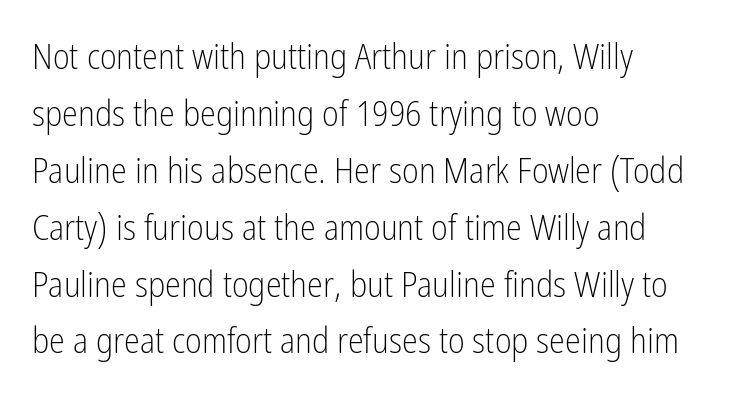
{"serif": "no", "italic": "no", "bold": "no", "weight": "light", "width": "condensed", "stroke_contrast": "low", "x_height": "medium", "monospaced": "no", "underline": "no", "align": "left", "line_spacing": "normal", "line_spacing_ratio": 1.58, "letter_spacing": "normal", "letter_spacing_em": 0.0, "glyph_px": 36}
